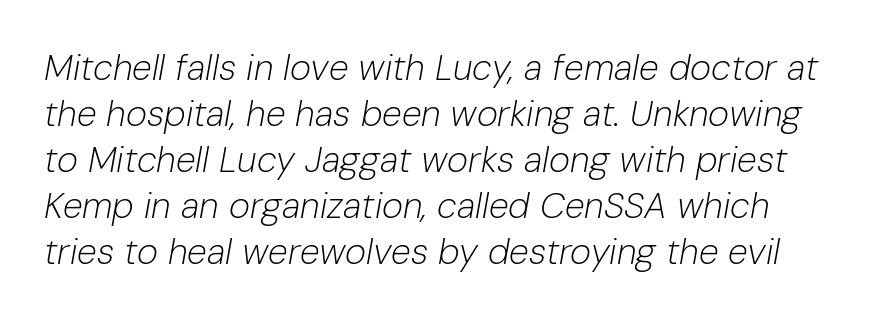
{"italic": "yes", "lean": "right", "slant_degrees": 10, "bold": "no", "weight": "light", "width": "normal", "stroke_contrast": "low", "x_height": "medium", "monospaced": "no", "underline": "no", "line_spacing": "normal", "line_spacing_ratio": 1.28, "letter_spacing": "normal", "letter_spacing_em": 0.0, "glyph_px": 36}
